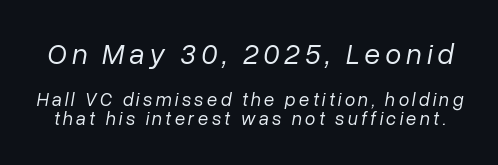
The image shows 29 px regular-weight type, italic (leaning right); set tight line spacing (1.0x), not underlined; the first (top) block is 1.53x larger; low stroke contrast and a medium x-height.
